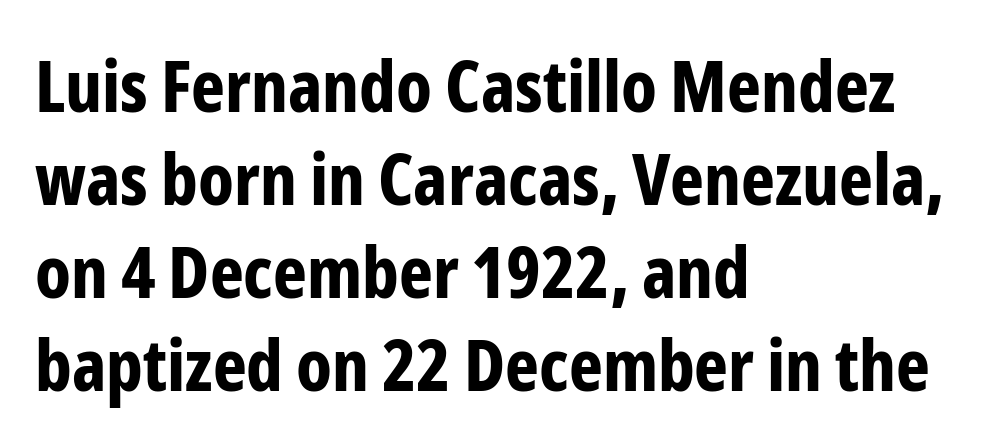
{"serif": "no", "italic": "no", "bold": "yes", "weight": "bold", "width": "condensed", "stroke_contrast": "low", "x_height": "medium", "monospaced": "no", "underline": "no", "align": "left", "line_spacing": "normal", "line_spacing_ratio": 1.29, "letter_spacing": "normal", "letter_spacing_em": 0.0, "glyph_px": 72}
